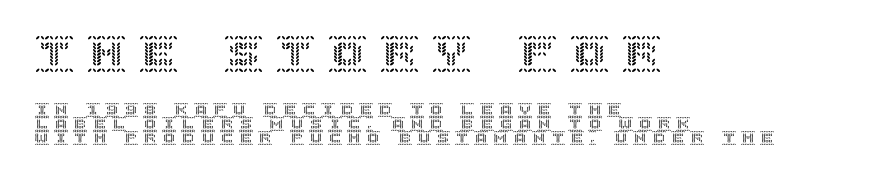
Q: Is the text italic (slanted)? A: No, it is upright.
Q: Is the text underlined? A: No.
Q: How is the paragraph aligned? A: Left-aligned.
Q: Is the spacing between letters normal or unusually wide? A: Unusually wide.
Q: Is the spacing between lines tight, normal or loose? A: Tight.
Q: Which block of text is set in a larger size, the first (top) or the second (bottom)? A: The first (top) one.
Q: Width (condensed, normal, or wide)? A: Normal.
Q: x-height? A: Large.
